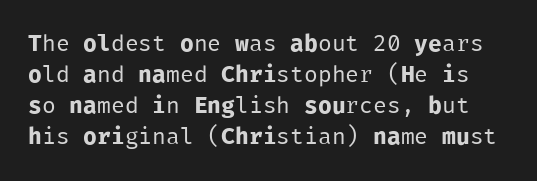
The image shows 23 px text type, upright; set normal line spacing (1.35x), normal letter spacing, not underlined.
